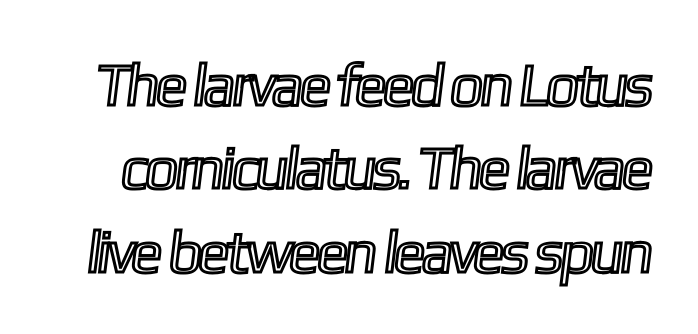
A typesetter would call this zero additional tracking. This rendering features lettering with no underline. These lines are rendered in a variable-pitch font. The space between consecutive lines is moderate.
